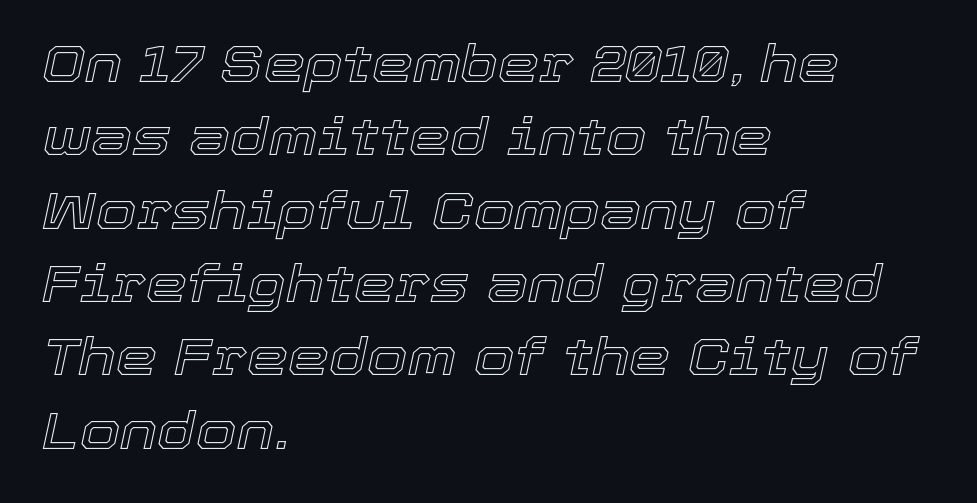
The image shows 52 px text type, italic (leaning right); set left-aligned, normal line spacing (1.41x), normal letter spacing, not underlined; a medium x-height.
